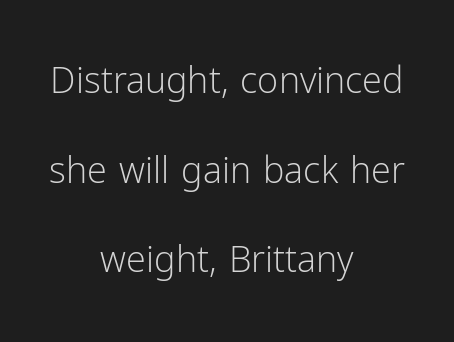
This reads as an unemphasized weight, regular at the heaviest. The specimen reads as upright at a glance. Layout note: lines centered. Tracking here is standard; glyphs follow each other at the usual distance. Serif or sans? Sans — the stroke terminals are bare.
